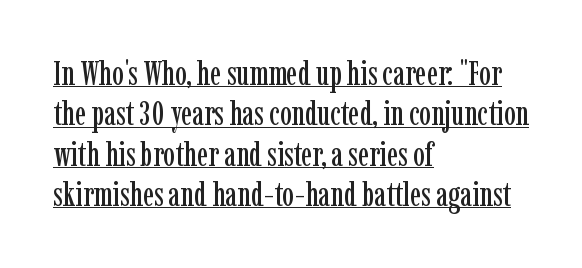
{"serif": "yes", "italic": "no", "width": "condensed", "stroke_contrast": "low", "x_height": "medium", "monospaced": "no", "underline": "yes", "align": "left", "line_spacing_ratio": 1.22, "letter_spacing": "normal", "letter_spacing_em": 0.0, "glyph_px": 33}
